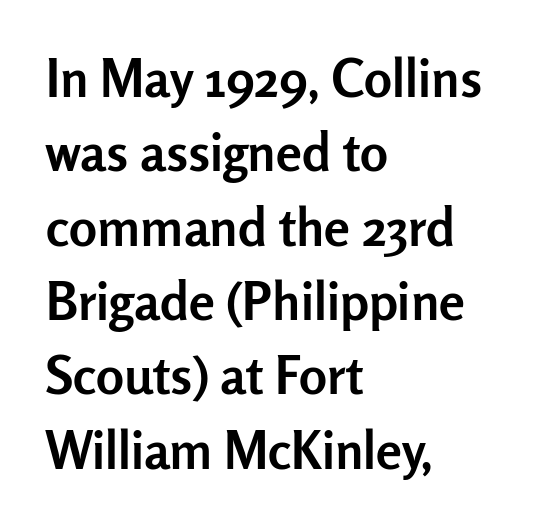
Emphasis by weight is at full strength: bold. Has an underline been added? It has not. Visually the block forms a straight wall on the left and a jagged coastline on the right. Evenly set lines give the paragraph a standard silhouette. This is roman type, the default non-slanted kind.
